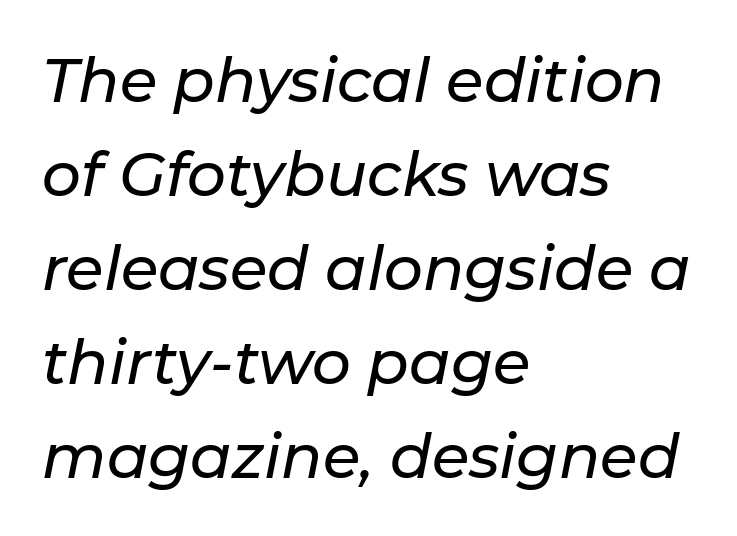
{"italic": "yes", "lean": "right", "slant_degrees": 11, "width": "normal", "stroke_contrast": "low", "x_height": "medium", "monospaced": "no", "underline": "no", "align": "left", "line_spacing": "normal", "line_spacing_ratio": 1.54, "letter_spacing": "normal", "letter_spacing_em": 0.0, "glyph_px": 61}
